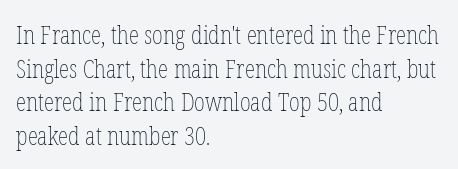
{"italic": "no", "bold": "no", "underline": "no", "align": "left", "line_spacing": "normal", "line_spacing_ratio": 1.29, "letter_spacing": "normal", "letter_spacing_em": 0.0, "glyph_px": 26}
